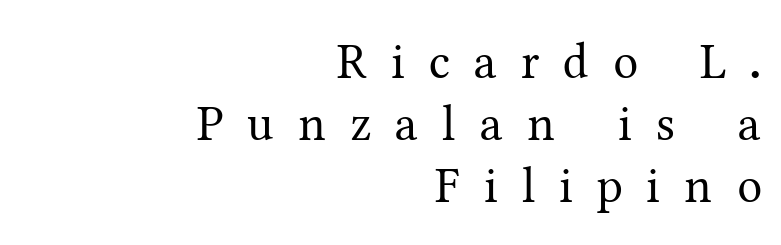
Q: Is the text bold? A: No.
Q: Is the text italic (slanted)? A: No, it is upright.
Q: Is the typeface a serif or a sans-serif typeface? A: Serif.
Q: Is the text underlined? A: No.
Q: How is the paragraph aligned? A: Right-aligned.
Q: Is the spacing between letters normal or unusually wide? A: Unusually wide.
Q: Width (condensed, normal, or wide)? A: Normal.
Q: Stroke contrast? A: Medium.
Q: x-height? A: Medium.
Q: Monospaced? A: No.
